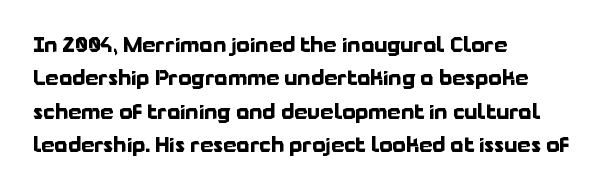
The image shows 21 px bold type, upright; set left-aligned, normal line spacing (1.59x), normal letter spacing, not underlined.
